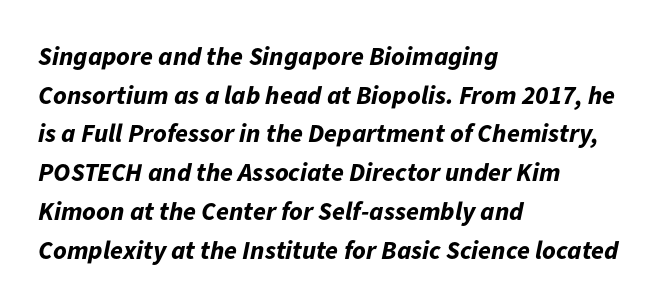
Q: Is the text bold? A: Yes.
Q: Is the text italic (slanted)? A: Yes, it leans right by about 11 degrees.
Q: Is the text underlined? A: No.
Q: How is the paragraph aligned? A: Left-aligned.
Q: Is the spacing between letters normal or unusually wide? A: Normal.
Q: Is the spacing between lines tight, normal or loose? A: Normal.
